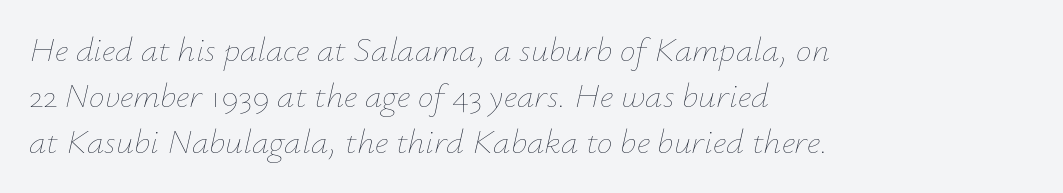
The image shows 35 px thin type, italic (leaning right); set left-aligned, normal line spacing (1.31x), normal letter spacing, not underlined; low stroke contrast and a small x-height.
